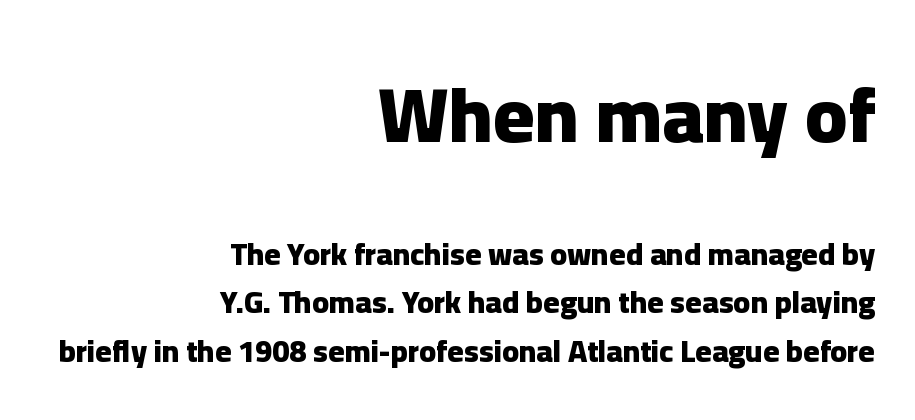
Between these two stacked blocks, the higher one wins on size. Proportional: the letters do not fall into vertical columns. Designer's note — italics off, roman on. Here the glyphs are tracked normally, forming tight word shapes. The string is rendered with underlining switched off. This rendering uses right alignment, leaving the left contour irregular.
